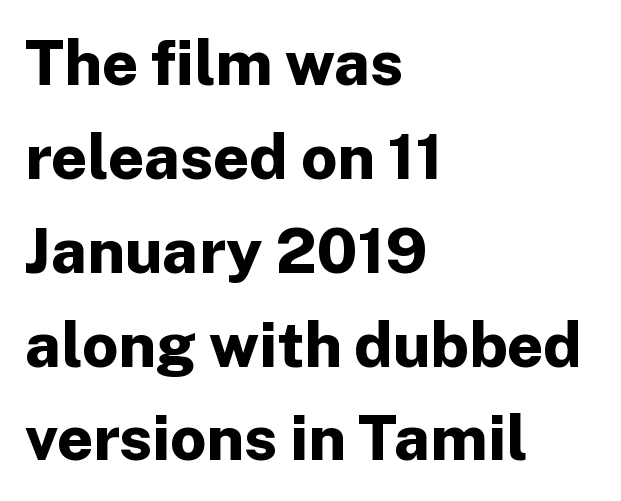
The image shows 63 px bold sans-serif type, upright; set left-aligned, normal line spacing (1.49x), normal letter spacing, not underlined; low stroke contrast and a medium x-height.
